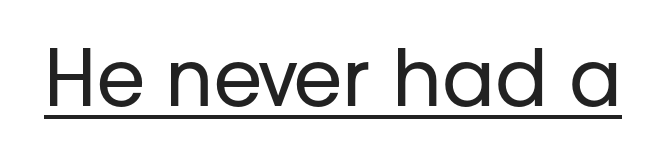
Q: Is the text bold? A: No.
Q: Is the text italic (slanted)? A: No, it is upright.
Q: Is the typeface a serif or a sans-serif typeface? A: Sans-serif.
Q: Is the text underlined? A: Yes.
Q: Is the spacing between letters normal or unusually wide? A: Normal.
Q: Width (condensed, normal, or wide)? A: Normal.
Q: Stroke contrast? A: Low.
Q: x-height? A: Medium.
Q: Monospaced? A: No.
